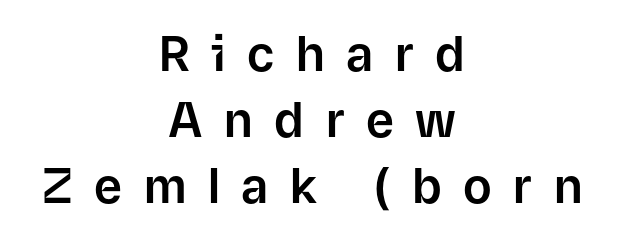
Q: Is the text italic (slanted)? A: No, it is upright.
Q: Is the typeface a serif or a sans-serif typeface? A: Sans-serif.
Q: Is the text underlined? A: No.
Q: How is the paragraph aligned? A: Centered.
Q: Is the spacing between letters normal or unusually wide? A: Unusually wide.
Q: Is the spacing between lines tight, normal or loose? A: Normal.
Q: Width (condensed, normal, or wide)? A: Normal.
Q: Stroke contrast? A: Low.
Q: x-height? A: Medium.
Q: Monospaced? A: No.
